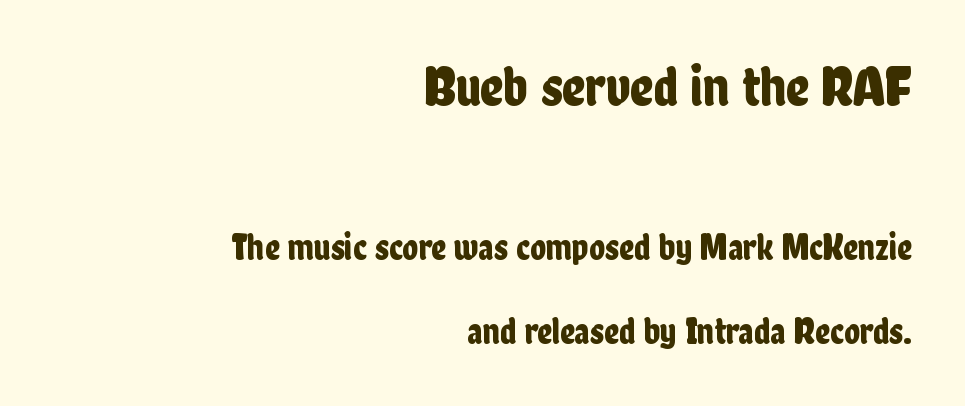
Q: Is the text italic (slanted)? A: No, it is upright.
Q: Is the typeface a serif or a sans-serif typeface? A: Sans-serif.
Q: Is the text underlined? A: No.
Q: How is the paragraph aligned? A: Right-aligned.
Q: Is the spacing between letters normal or unusually wide? A: Normal.
Q: Is the spacing between lines tight, normal or loose? A: Loose.
Q: Which block of text is set in a larger size, the first (top) or the second (bottom)? A: The first (top) one.
Q: Width (condensed, normal, or wide)? A: Condensed.
Q: Stroke contrast? A: Low.
Q: x-height? A: Medium.
Q: Monospaced? A: No.
